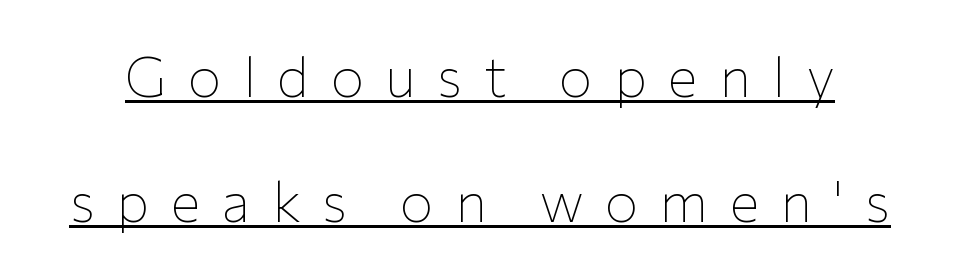
{"serif": "no", "italic": "no", "bold": "no", "weight": "thin", "width": "normal", "stroke_contrast": "low", "x_height": "medium", "monospaced": "no", "underline": "yes", "line_spacing": "loose", "line_spacing_ratio": 2.24, "letter_spacing": "wide", "letter_spacing_em": 0.38, "glyph_px": 56}
